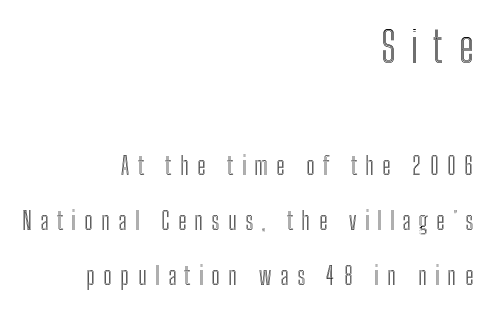
{"italic": "no", "width": "condensed", "x_height": "medium", "monospaced": "no", "underline": "no", "align": "right", "line_spacing": "loose", "line_spacing_ratio": 2.29, "letter_spacing": "wide", "letter_spacing_em": 0.35, "larger_block": "first", "size_ratio": 1.75, "glyph_px": 42}
